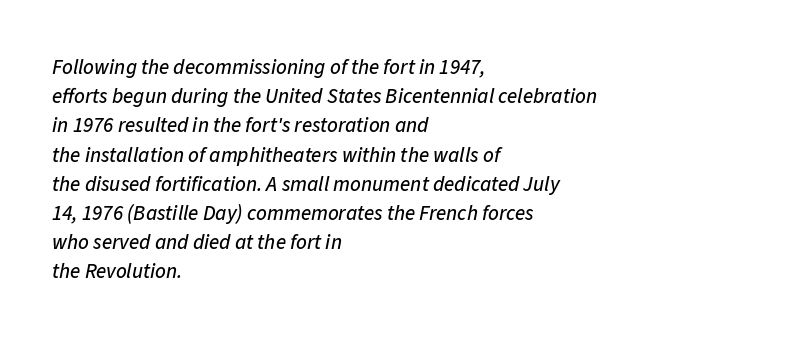
{"italic": "yes", "lean": "right", "slant_degrees": 11, "underline": "no", "align": "left", "line_spacing": "normal", "line_spacing_ratio": 1.39, "letter_spacing": "normal", "letter_spacing_em": 0.0, "glyph_px": 21}
